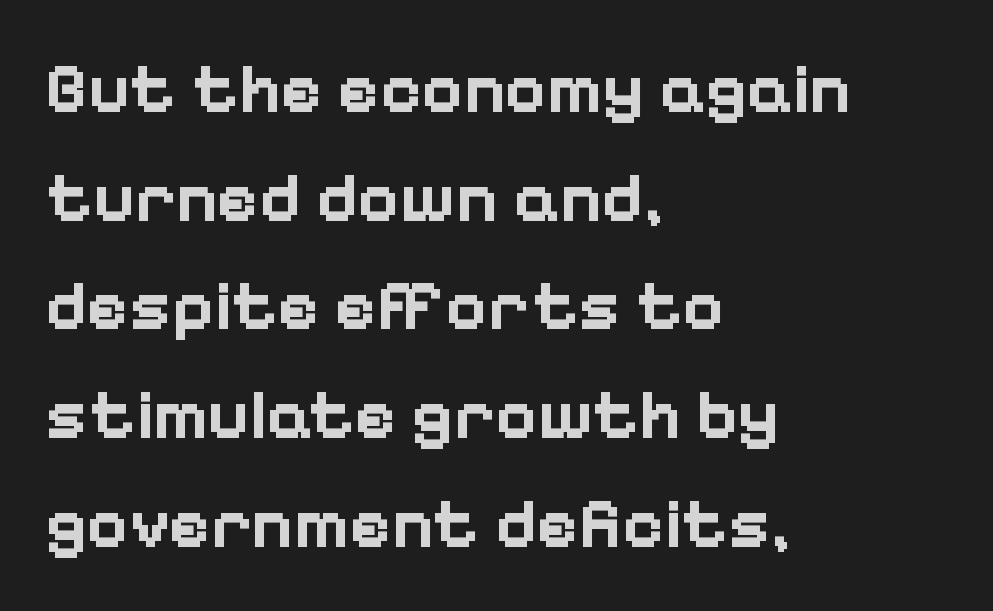
Q: Is the text bold? A: Yes.
Q: Is the text italic (slanted)? A: No, it is upright.
Q: Is the typeface a serif or a sans-serif typeface? A: Sans-serif.
Q: Is the text underlined? A: No.
Q: How is the paragraph aligned? A: Left-aligned.
Q: Is the spacing between letters normal or unusually wide? A: Normal.
Q: Is the spacing between lines tight, normal or loose? A: Normal.
Q: Width (condensed, normal, or wide)? A: Normal.
Q: Stroke contrast? A: Low.
Q: x-height? A: Medium.
Q: Monospaced? A: No.
